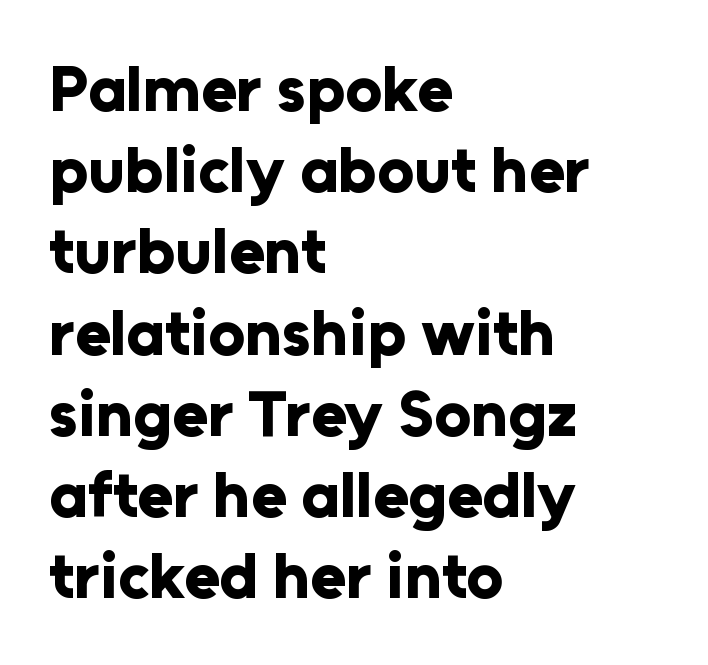
The image shows 65 px bold sans-serif type, upright; set left-aligned, normal line spacing (1.25x), normal letter spacing, not underlined; low stroke contrast and a medium x-height.
